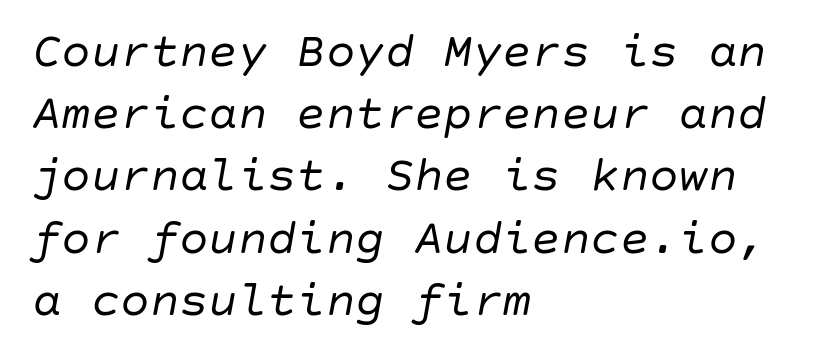
Letters have the restrained weight of plain body copy at most. Regarding leading, the lines here are spaced in the standard way. The strip under each line holds only bare page. Notice how the passage keeps a crisp vertical edge on the left only. There is no visible air inserted between adjacent glyphs. This sample uses an oblique cut, with every glyph tilted off the vertical.
